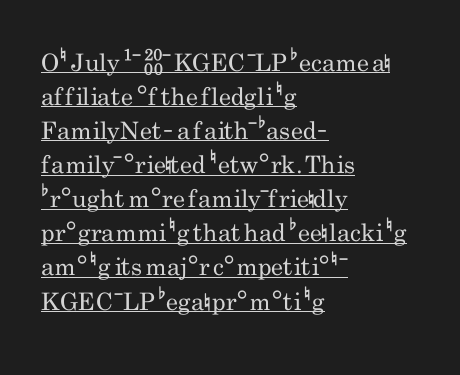
Italic: no, the glyphs are upright roman. The gaps between neighbouring characters are ordinary and unremarkable. Weight: in the light-to-regular range. Leading matches the norm, producing a regular column. Caption: multi-line text, flush left, ragged right. Glance below the letters and you will spot a drawn line.
